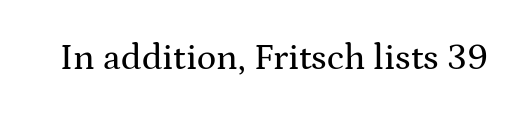
Q: Is the text italic (slanted)? A: No, it is upright.
Q: Is the typeface a serif or a sans-serif typeface? A: Serif.
Q: Is the text underlined? A: No.
Q: Is the spacing between letters normal or unusually wide? A: Normal.
Q: Width (condensed, normal, or wide)? A: Wide.
Q: Stroke contrast? A: Medium.
Q: x-height? A: Medium.
Q: Monospaced? A: No.
